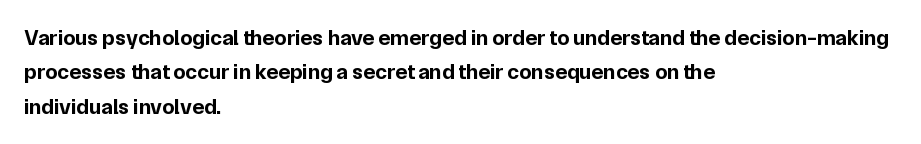
{"italic": "no", "bold": "yes", "underline": "no", "align": "left", "line_spacing": "normal", "line_spacing_ratio": 1.56, "letter_spacing": "normal", "letter_spacing_em": 0.0, "glyph_px": 22}
